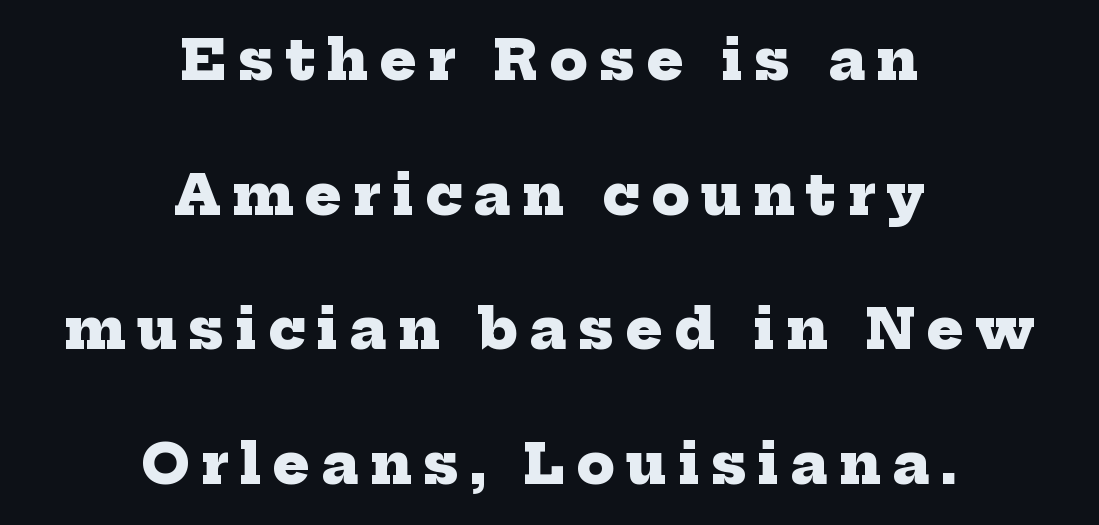
{"serif": "yes", "bold": "yes", "weight": "heavy", "width": "normal", "stroke_contrast": "low", "x_height": "medium", "monospaced": "no", "underline": "no", "align": "center", "line_spacing": "loose", "line_spacing_ratio": 2.45, "letter_spacing": "wide", "letter_spacing_em": 0.21, "glyph_px": 55}
